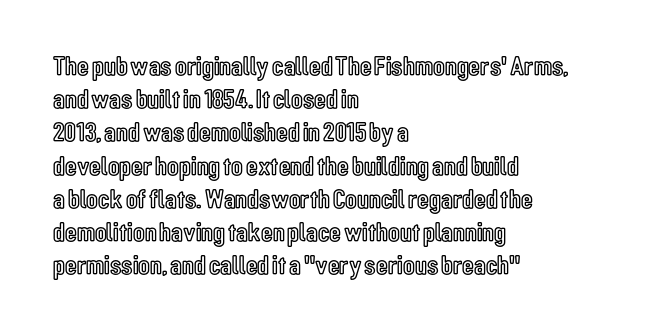
Every row of glyphs begins at an identical x-position on the left. These lines were composed using upright roman letters. Standard letterfit; no display-style spreading of the glyphs. The glyphs are unaccompanied by any horizontal stroke below them.
